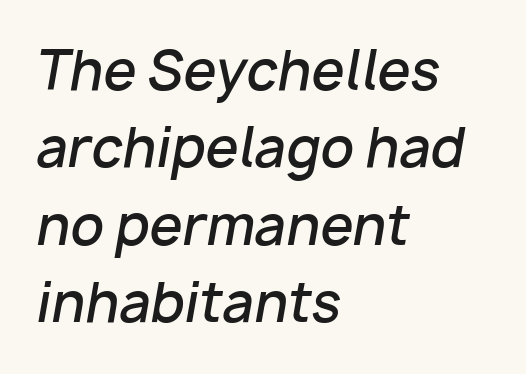
Q: Is the text bold? A: Semi-bold.
Q: Is the text italic (slanted)? A: Yes, it leans right by about 10 degrees.
Q: Is the text underlined? A: No.
Q: How is the paragraph aligned? A: Left-aligned.
Q: Is the spacing between letters normal or unusually wide? A: Normal.
Q: Is the spacing between lines tight, normal or loose? A: Normal.
Q: Width (condensed, normal, or wide)? A: Normal.
Q: Stroke contrast? A: Low.
Q: x-height? A: Medium.
Q: Monospaced? A: No.
